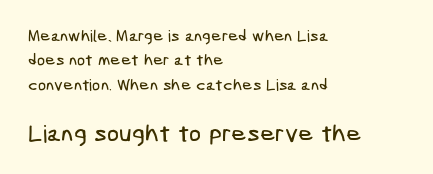
Glance below the letters and you will spot only blank space. The rendering anchors every line to the left-hand side. Vertically, the passage feels balanced, rows spaced as you'd expect. The face used here appears at its bigger size in the lower chunk. A typesetter would call this zero additional tracking.
